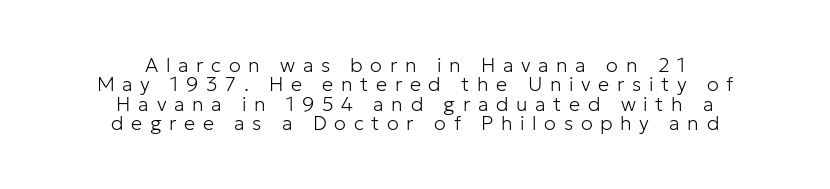
The image shows 20 px text type, upright; set centered, tight line spacing (0.97x), unusually wide letter spacing (+0.38 em), not underlined.
